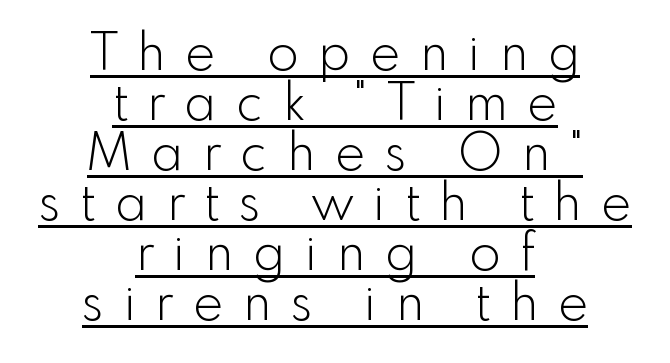
This rendering employs a face without finishing strokes, i.e., a sans-serif. Emphasis is given by a line drawn under the lettering. Is the type heavy? It reads as light-to-regular instead. You could only call the tracking loose — the letters float apart.
